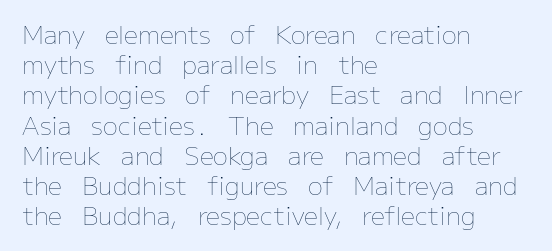
{"italic": "no", "bold": "no", "underline": "no", "align": "left", "line_spacing_ratio": 1.21, "letter_spacing": "normal", "letter_spacing_em": 0.0, "glyph_px": 25}
